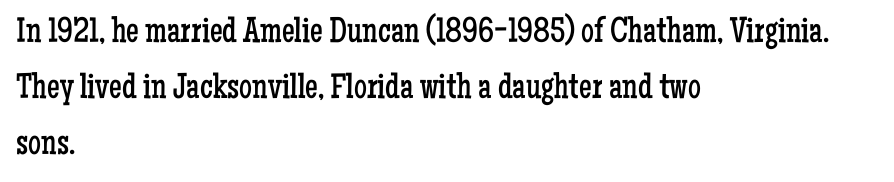
{"serif": "yes", "italic": "no", "bold": "no", "weight": "regular", "width": "condensed", "stroke_contrast": "low", "x_height": "medium", "monospaced": "no", "underline": "no", "align": "left", "line_spacing": "normal", "line_spacing_ratio": 1.56, "letter_spacing": "normal", "letter_spacing_em": 0.0, "glyph_px": 36}
